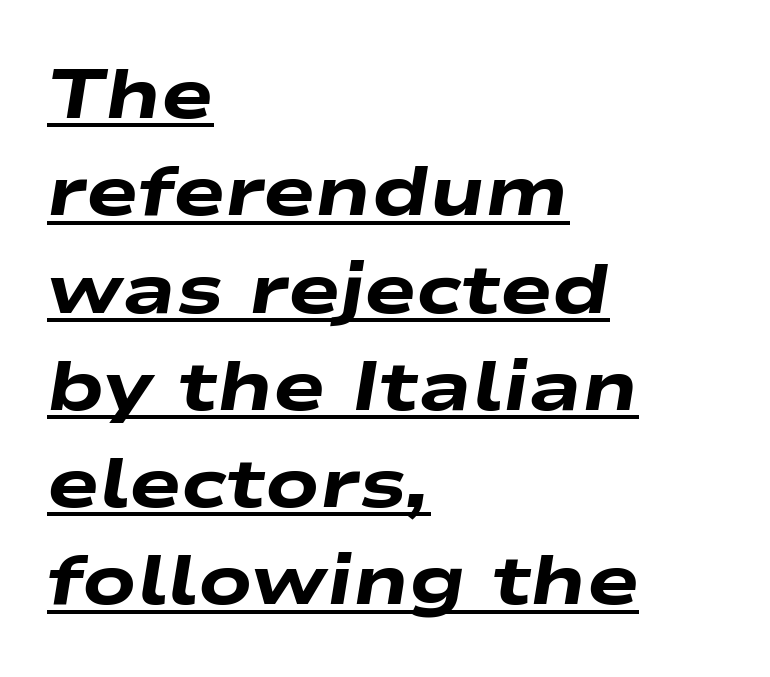
{"italic": "yes", "lean": "right", "slant_degrees": 9, "bold": "yes", "weight": "heavy", "width": "wide", "stroke_contrast": "low", "x_height": "medium", "monospaced": "no", "underline": "yes", "align": "left", "line_spacing": "normal", "line_spacing_ratio": 1.39, "letter_spacing": "normal", "letter_spacing_em": 0.0, "glyph_px": 70}
